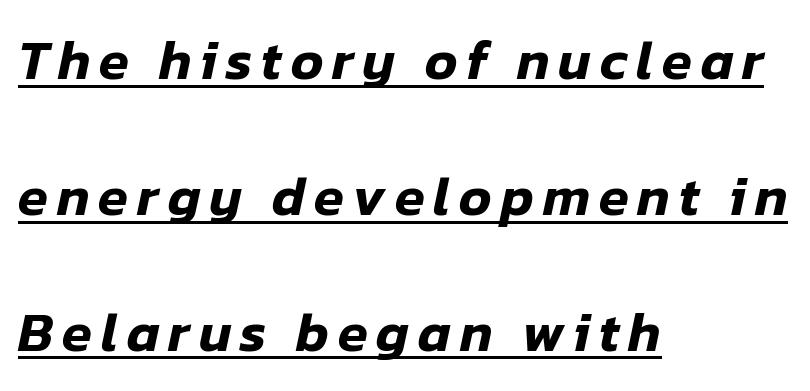
Each letter keeps its own natural width here, so spacing adapts to shape. Which margin do the lines hug? The left one — the right edge is uneven. The rendering applies a slant to the glyphs. Rows of type keep a wide berth in the vertical direction. The rendering uses the underline text-decoration.
